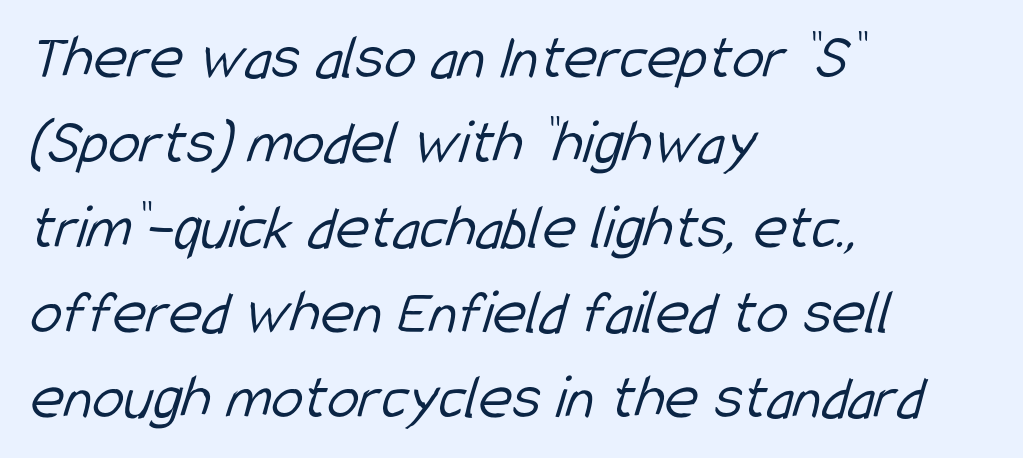
The image shows 64 px light, condensed sans-serif type; set left-aligned, normal line spacing (1.33x), normal letter spacing, not underlined; low stroke contrast and a medium x-height.
